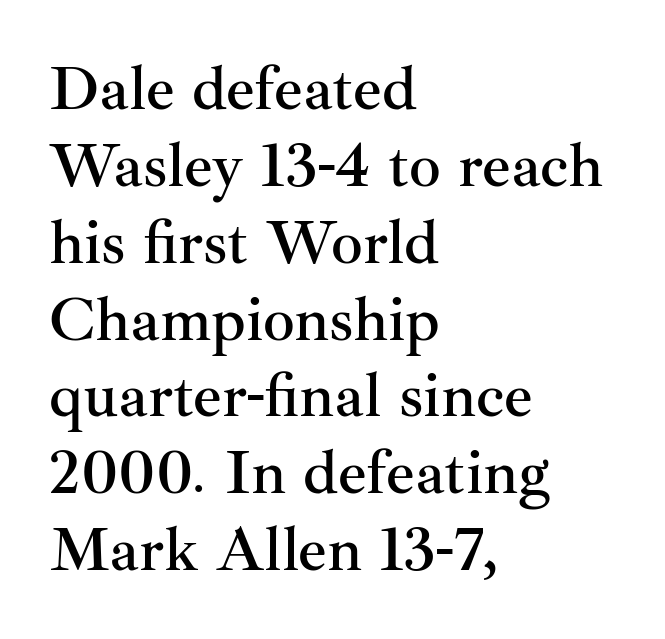
Check where the strokes stop: tiny serifs finish them off. Descender tails drop into unmarked territory. The setting favours the left margin, as ordinary paragraphs usually do. Does extra space separate the letters? No, they use regular spacing. A roman cut, with each character standing at attention.
